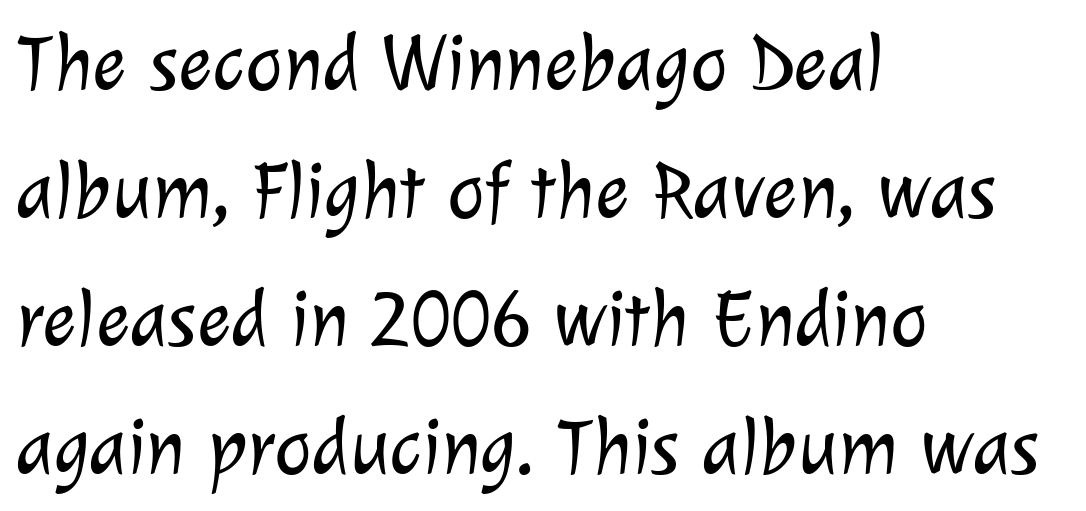
The image shows 80 px light sans-serif type; set left-aligned, normal line spacing (1.6x), normal letter spacing, not underlined; low stroke contrast and a medium x-height.
